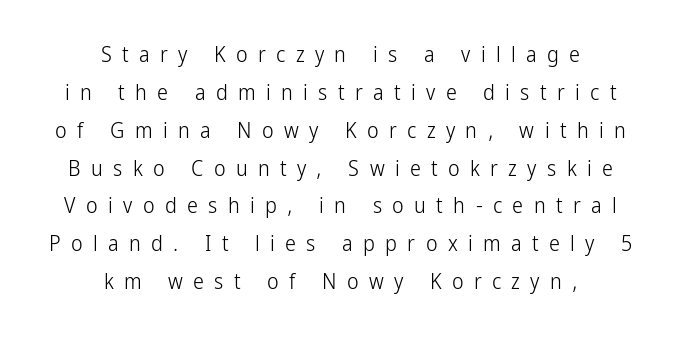
Q: Is the text bold? A: No.
Q: Is the text italic (slanted)? A: No, it is upright.
Q: Is the text underlined? A: No.
Q: How is the paragraph aligned? A: Centered.
Q: Is the spacing between letters normal or unusually wide? A: Unusually wide.
